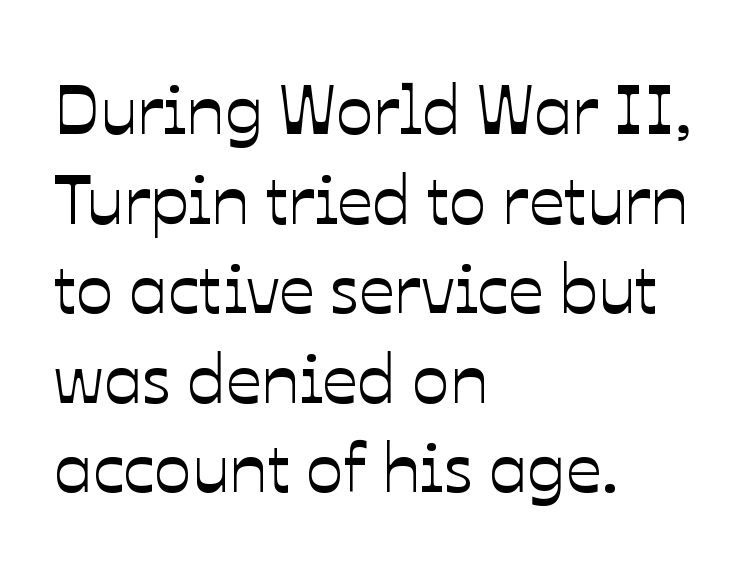
The image shows 70 px text type, upright; set left-aligned, normal line spacing (1.28x), normal letter spacing, not underlined; low stroke contrast and a medium x-height.
